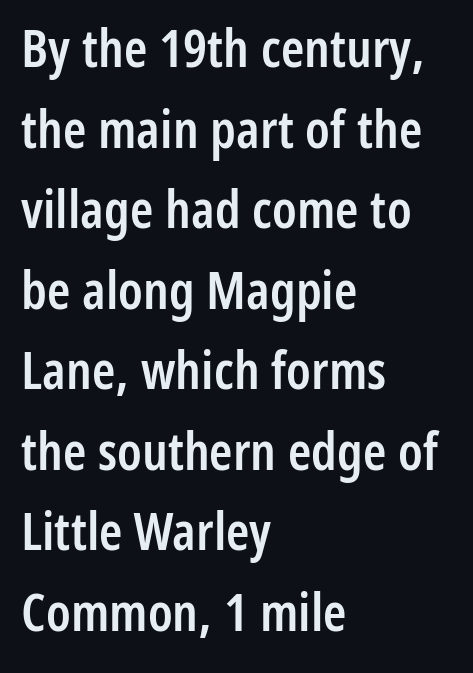
Q: Is the text bold? A: Semi-bold.
Q: Is the text italic (slanted)? A: No, it is upright.
Q: Is the typeface a serif or a sans-serif typeface? A: Sans-serif.
Q: Is the text underlined? A: No.
Q: How is the paragraph aligned? A: Left-aligned.
Q: Is the spacing between letters normal or unusually wide? A: Normal.
Q: Is the spacing between lines tight, normal or loose? A: Normal.
Q: Width (condensed, normal, or wide)? A: Condensed.
Q: Stroke contrast? A: Low.
Q: x-height? A: Medium.
Q: Monospaced? A: No.
